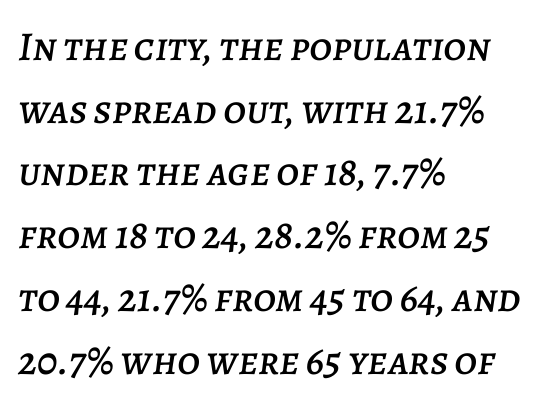
Q: Is the text italic (slanted)? A: Yes, it leans right by about 7 degrees.
Q: Is the text underlined? A: No.
Q: How is the paragraph aligned? A: Left-aligned.
Q: Is the spacing between letters normal or unusually wide? A: Normal.
Q: Is the spacing between lines tight, normal or loose? A: Normal.
Q: Width (condensed, normal, or wide)? A: Normal.
Q: Stroke contrast? A: Low.
Q: x-height? A: Large.
Q: Monospaced? A: No.
